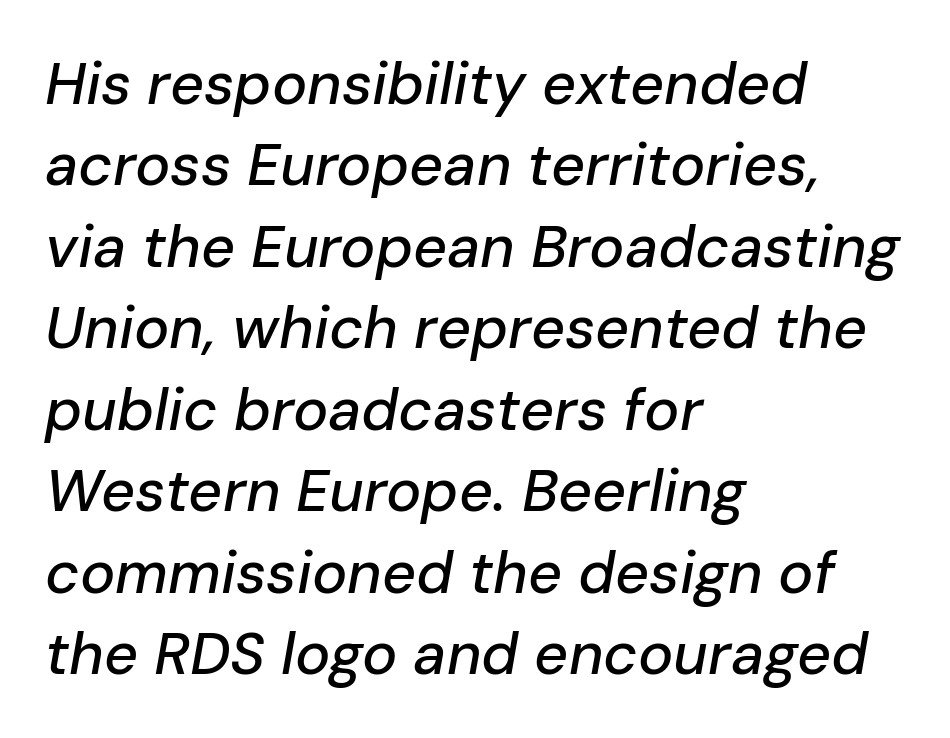
Q: Is the text italic (slanted)? A: Yes, it leans right by about 10 degrees.
Q: Is the text underlined? A: No.
Q: How is the paragraph aligned? A: Left-aligned.
Q: Is the spacing between letters normal or unusually wide? A: Normal.
Q: Is the spacing between lines tight, normal or loose? A: Normal.
Q: Width (condensed, normal, or wide)? A: Normal.
Q: Stroke contrast? A: Low.
Q: x-height? A: Medium.
Q: Monospaced? A: No.
